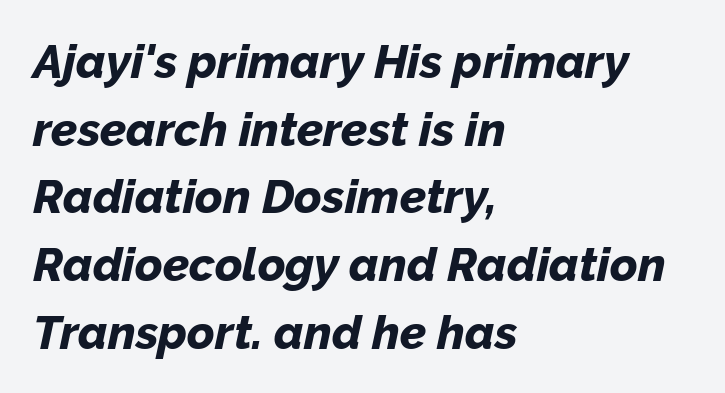
The image shows 47 px bold type, italic (leaning right); set left-aligned, normal line spacing (1.44x), normal letter spacing, not underlined; low stroke contrast and a medium x-height.
